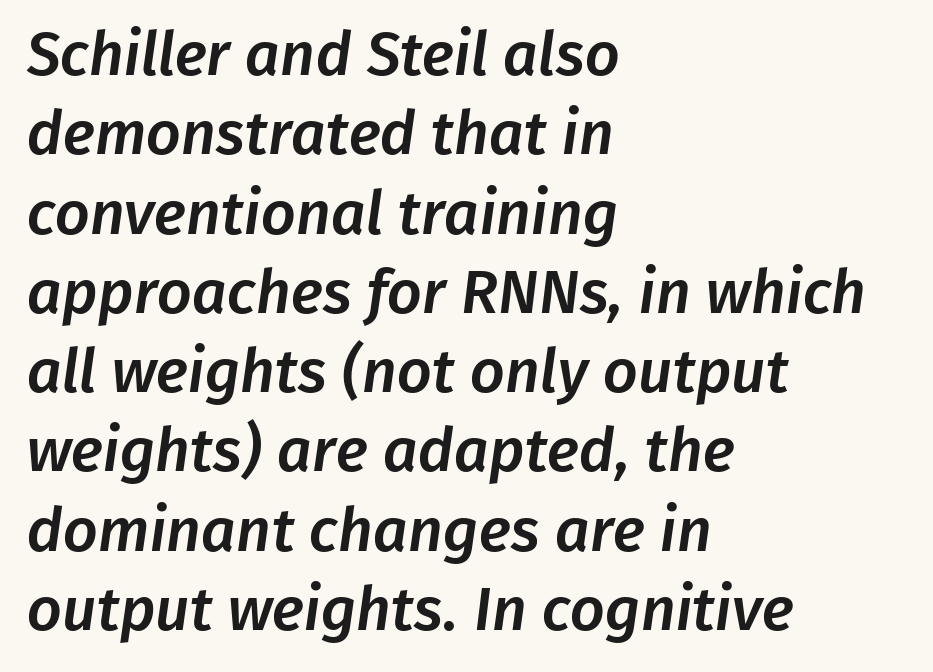
{"serif": "no", "width": "normal", "stroke_contrast": "low", "x_height": "medium", "monospaced": "no", "underline": "no", "align": "left", "line_spacing": "normal", "line_spacing_ratio": 1.3, "letter_spacing": "normal", "letter_spacing_em": 0.0, "glyph_px": 61}
